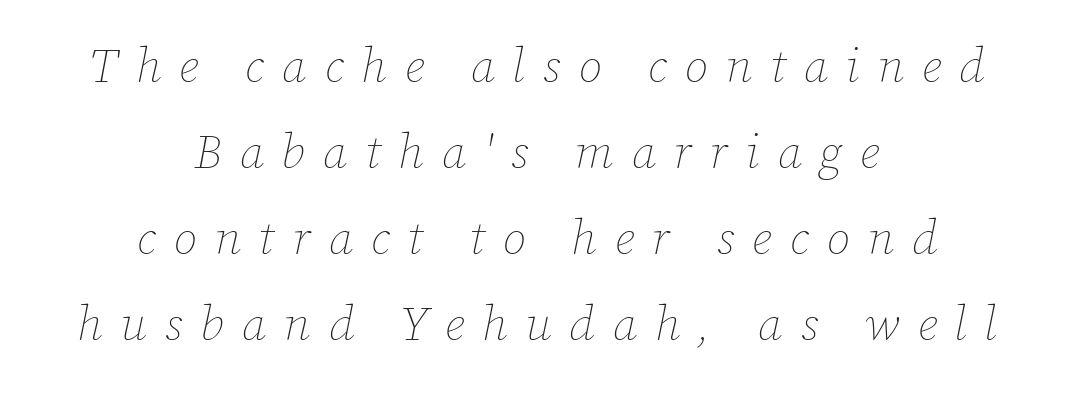
Posture: slanted. The font is comparable to plain body text, perhaps lighter. Short and long lines alike share a common midpoint. Beneath every word, the page is bare.
